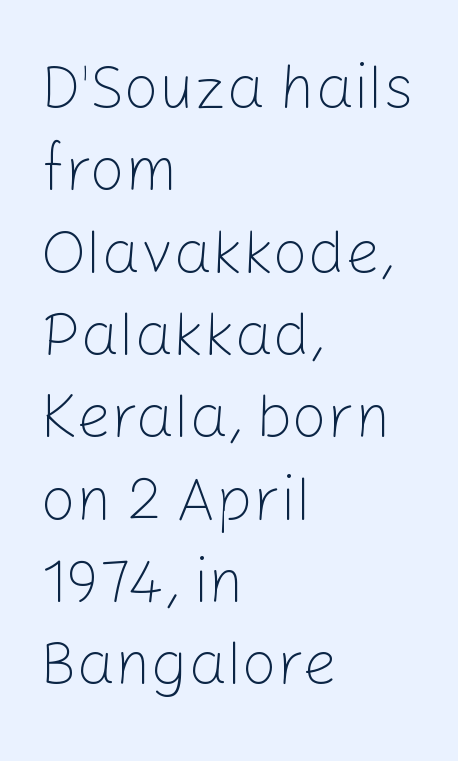
{"serif": "no", "italic": "no", "bold": "no", "weight": "light", "width": "normal", "stroke_contrast": "low", "x_height": "medium", "monospaced": "no", "underline": "no", "align": "left", "line_spacing": "normal", "line_spacing_ratio": 1.35, "letter_spacing": "normal", "letter_spacing_em": 0.0, "glyph_px": 61}
